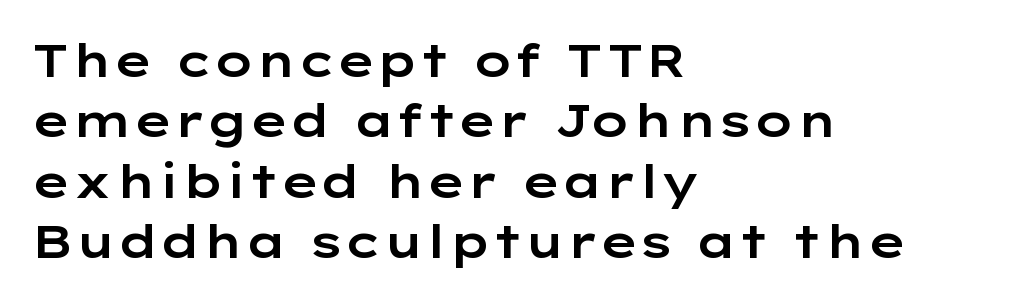
The image shows 46 px wide sans-serif type, upright; set left-aligned, normal line spacing (1.31x), normal letter spacing, not underlined; low stroke contrast and a medium x-height.
